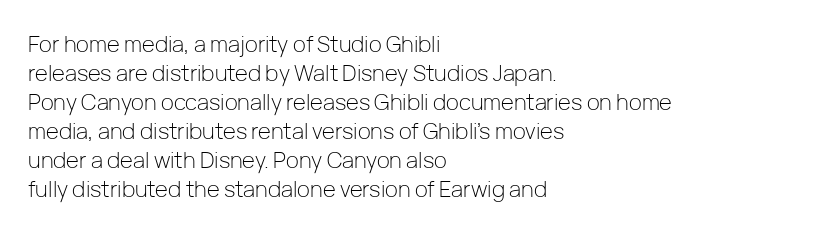
Q: Is the text bold? A: No.
Q: Is the text italic (slanted)? A: No, it is upright.
Q: Is the text underlined? A: No.
Q: How is the paragraph aligned? A: Left-aligned.
Q: Is the spacing between letters normal or unusually wide? A: Normal.
Q: Is the spacing between lines tight, normal or loose? A: Normal.
